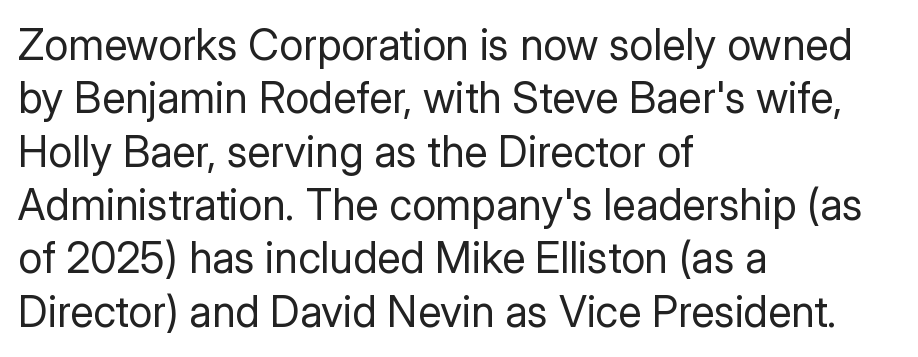
The image shows 43 px regular-weight sans-serif type, upright; set left-aligned, line spacing 1.24x, normal letter spacing, not underlined; low stroke contrast and a medium x-height.
